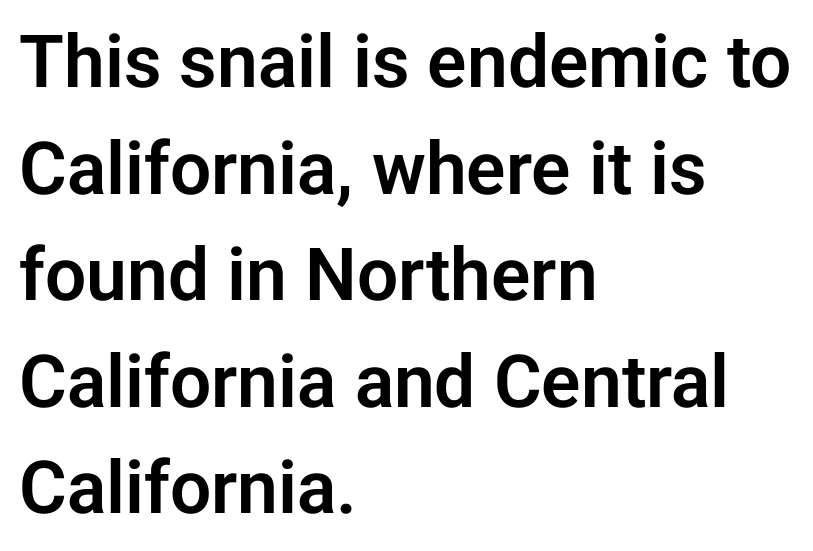
The image shows 73 px sans-serif type, upright; set left-aligned, normal line spacing (1.46x), normal letter spacing, not underlined; low stroke contrast and a medium x-height.
